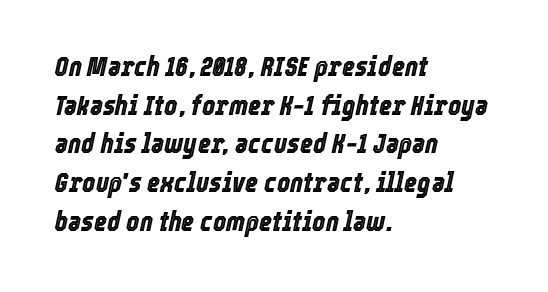
{"italic": "yes", "lean": "right", "slant_degrees": 12, "width": "condensed", "x_height": "medium", "monospaced": "no", "underline": "no", "align": "left", "line_spacing": "normal", "line_spacing_ratio": 1.38, "letter_spacing": "normal", "letter_spacing_em": 0.0, "glyph_px": 28}
